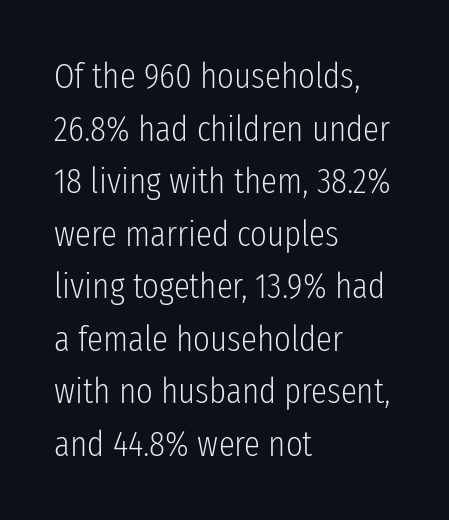
Q: Is the text bold? A: No.
Q: Is the text italic (slanted)? A: No, it is upright.
Q: Is the typeface a serif or a sans-serif typeface? A: Sans-serif.
Q: Is the text underlined? A: No.
Q: How is the paragraph aligned? A: Left-aligned.
Q: Is the spacing between letters normal or unusually wide? A: Normal.
Q: Is the spacing between lines tight, normal or loose? A: Normal.
Q: Width (condensed, normal, or wide)? A: Condensed.
Q: Stroke contrast? A: Low.
Q: x-height? A: Medium.
Q: Monospaced? A: No.
